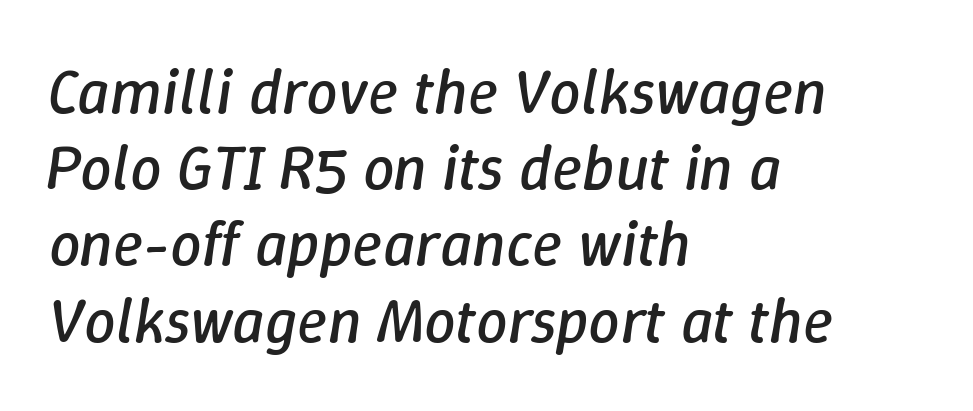
Q: Is the text bold? A: No.
Q: Is the text italic (slanted)? A: Yes, it leans right by about 9 degrees.
Q: Is the text underlined? A: No.
Q: How is the paragraph aligned? A: Left-aligned.
Q: Is the spacing between letters normal or unusually wide? A: Normal.
Q: Width (condensed, normal, or wide)? A: Normal.
Q: Stroke contrast? A: Low.
Q: x-height? A: Medium.
Q: Monospaced? A: No.
